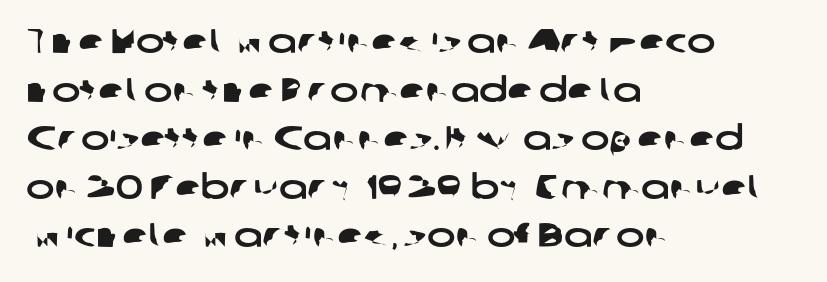
Q: Is the typeface a serif or a sans-serif typeface? A: Sans-serif.
Q: Is the text underlined? A: No.
Q: How is the paragraph aligned? A: Left-aligned.
Q: Is the spacing between letters normal or unusually wide? A: Normal.
Q: Is the spacing between lines tight, normal or loose? A: Normal.
Q: Width (condensed, normal, or wide)? A: Wide.
Q: Stroke contrast? A: Low.
Q: x-height? A: Medium.
Q: Monospaced? A: No.
